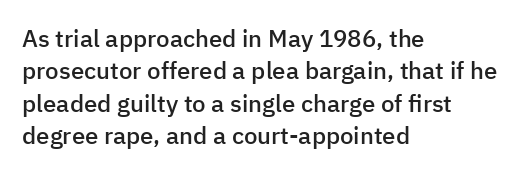
The image shows 24 px text type, upright; set left-aligned, normal line spacing (1.35x), normal letter spacing, not underlined.
